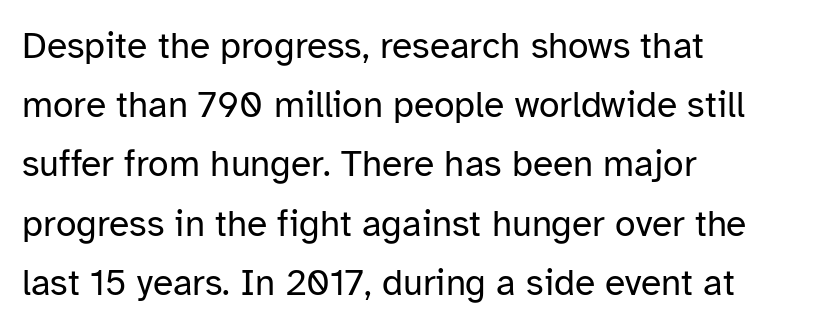
The image shows 37 px regular-weight sans-serif type, upright; set left-aligned, normal line spacing (1.6x), normal letter spacing, not underlined; low stroke contrast and a medium x-height.
